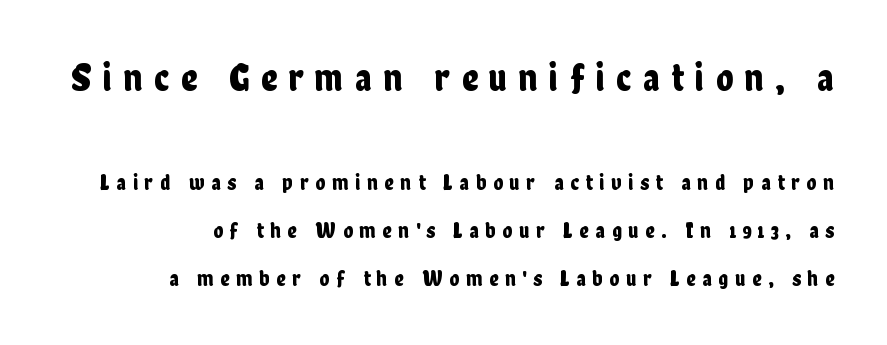
The passage shown has open, widely tracked lettering throughout. The face used here is proportionally spaced, like ordinary book or web type. No italicization has been applied; the sample stays upright. Each new line begins a long way beneath the previous one.
